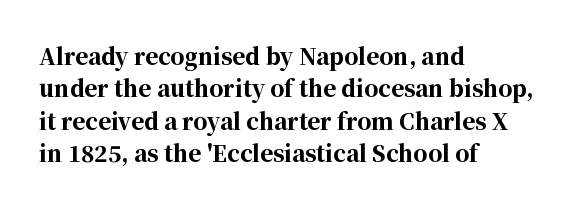
The image shows 22 px bold type, upright; set left-aligned, normal line spacing (1.47x), normal letter spacing, not underlined.
